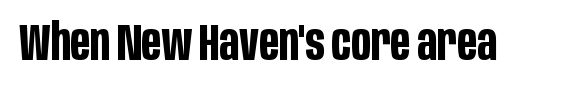
Q: Is the text bold? A: Yes.
Q: Is the text italic (slanted)? A: No, it is upright.
Q: Is the typeface a serif or a sans-serif typeface? A: Sans-serif.
Q: Is the text underlined? A: No.
Q: Is the spacing between letters normal or unusually wide? A: Normal.
Q: Width (condensed, normal, or wide)? A: Condensed.
Q: Stroke contrast? A: Low.
Q: x-height? A: Large.
Q: Monospaced? A: No.
